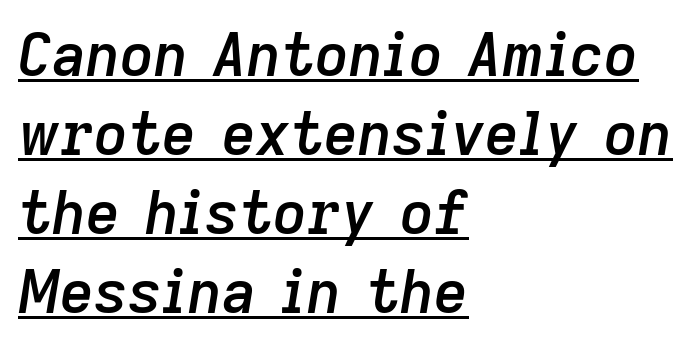
The image shows 59 px semibold type, italic (leaning right); set left-aligned, normal line spacing (1.34x), normal letter spacing, underlined; low stroke contrast and a medium x-height.
